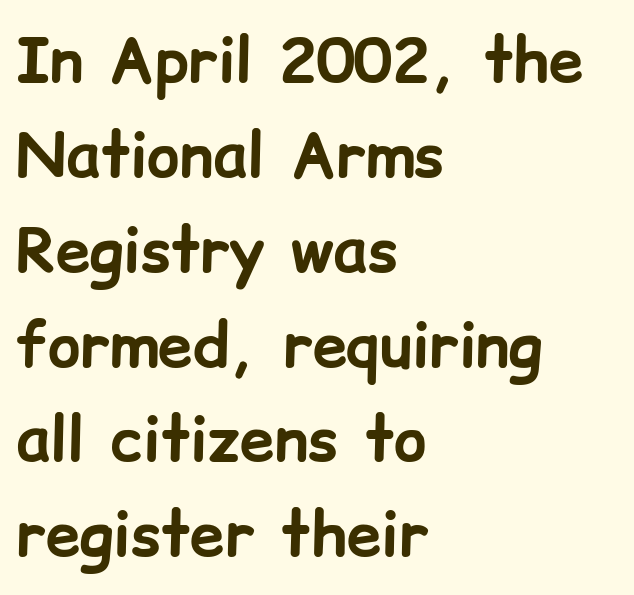
{"serif": "no", "italic": "no", "bold": "yes", "weight": "bold", "width": "normal", "stroke_contrast": "low", "x_height": "medium", "monospaced": "no", "underline": "no", "align": "left", "line_spacing": "normal", "line_spacing_ratio": 1.53, "letter_spacing": "normal", "letter_spacing_em": 0.0, "glyph_px": 62}
